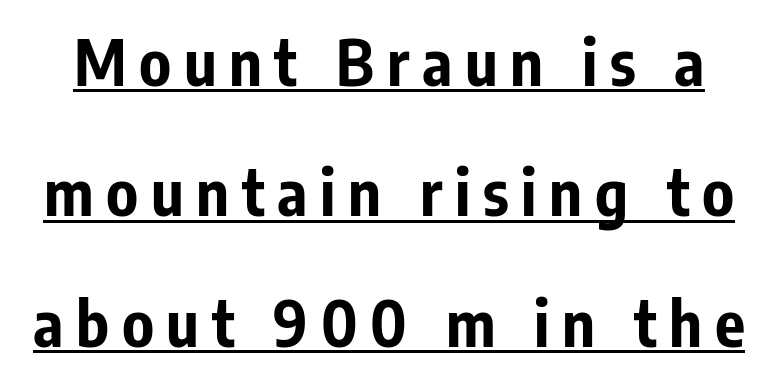
Reading down the column, the eye jumps a long way to each next line. Spacing verdict: proportional, widths tailored to each character. The glyphs have the mass of a bold cut. The glyphs in this specimen are sans serif. Descenders here cross a horizontal rule under the line.
